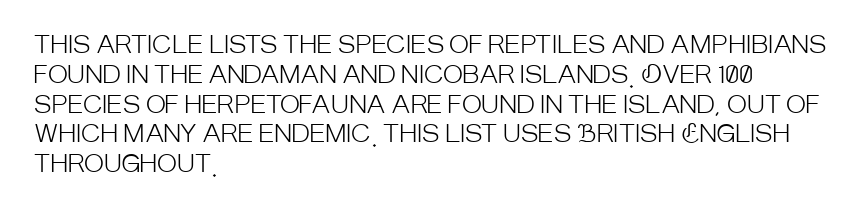
Q: Is the text bold? A: No.
Q: Is the text italic (slanted)? A: No, it is upright.
Q: Is the text underlined? A: No.
Q: How is the paragraph aligned? A: Left-aligned.
Q: Is the spacing between letters normal or unusually wide? A: Normal.
